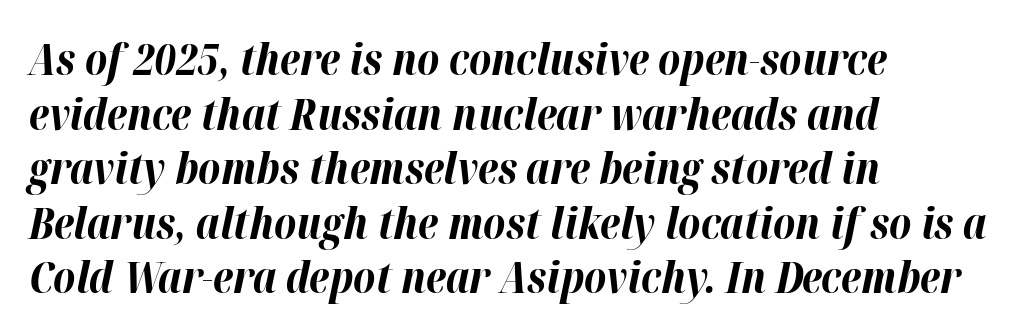
{"italic": "yes", "lean": "right", "slant_degrees": 12, "bold": "yes", "weight": "bold", "width": "normal", "stroke_contrast": "high", "x_height": "medium", "monospaced": "no", "underline": "no", "align": "left", "line_spacing": "normal", "line_spacing_ratio": 1.27, "letter_spacing": "normal", "letter_spacing_em": 0.0, "glyph_px": 43}
